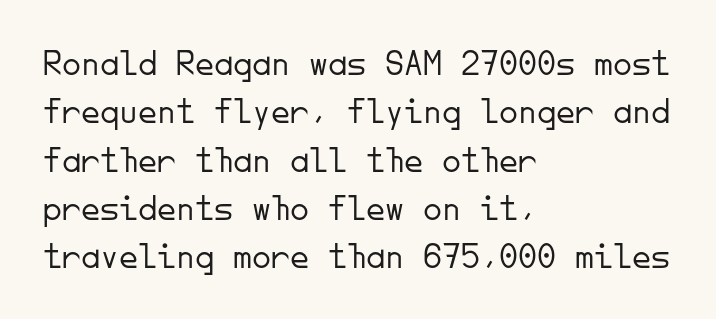
Nothing unusual about the tracking: characters are spaced as the font intends. In terms of leading, this rendering sits right in the middle. The type sits square on the baseline with zero lean. The paragraph has a hard left edge and a soft right edge. Think of a typewriter: that constant character pitch is what you see here.
